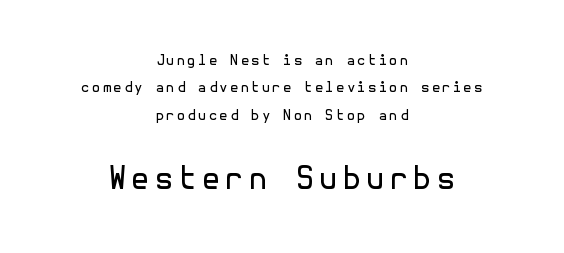
The paragraph has two soft edges and a firm central axis. The lower block of text is set noticeably larger than the block above it. Do the letters lean? They stand straight. You can tell from the bare stems that sans-serif type was used.
